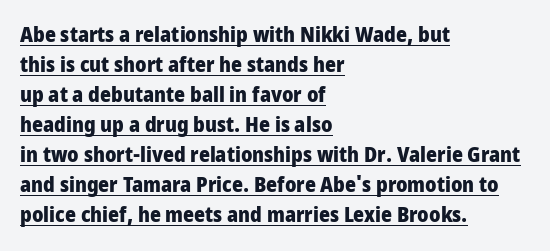
Q: Is the text bold? A: Yes.
Q: Is the text italic (slanted)? A: No, it is upright.
Q: Is the text underlined? A: Yes.
Q: How is the paragraph aligned? A: Left-aligned.
Q: Is the spacing between letters normal or unusually wide? A: Normal.
Q: Is the spacing between lines tight, normal or loose? A: Normal.
